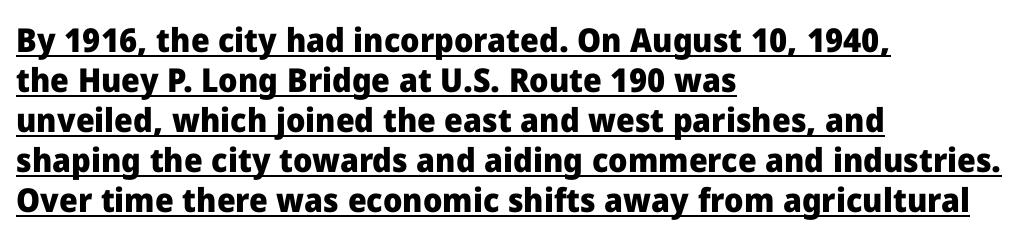
{"serif": "no", "italic": "no", "bold": "yes", "weight": "heavy", "width": "normal", "stroke_contrast": "low", "x_height": "medium", "monospaced": "no", "underline": "yes", "align": "left", "line_spacing_ratio": 1.21, "letter_spacing": "normal", "letter_spacing_em": 0.0, "glyph_px": 33}
